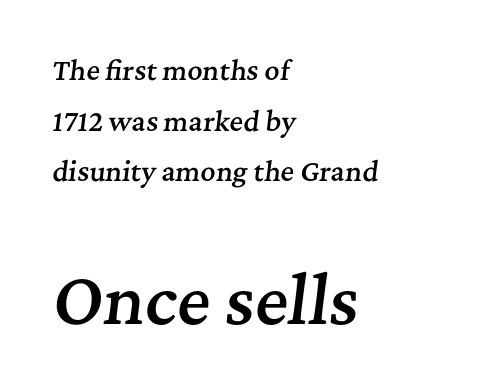
Q: Is the text bold? A: Semi-bold.
Q: Is the text italic (slanted)? A: Yes, it leans right by about 7 degrees.
Q: Is the typeface a serif or a sans-serif typeface? A: Serif.
Q: Is the text underlined? A: No.
Q: How is the paragraph aligned? A: Left-aligned.
Q: Is the spacing between letters normal or unusually wide? A: Normal.
Q: Is the spacing between lines tight, normal or loose? A: Loose.
Q: Which block of text is set in a larger size, the first (top) or the second (bottom)? A: The second (bottom) one.
Q: Width (condensed, normal, or wide)? A: Normal.
Q: Stroke contrast? A: Medium.
Q: x-height? A: Medium.
Q: Monospaced? A: No.
